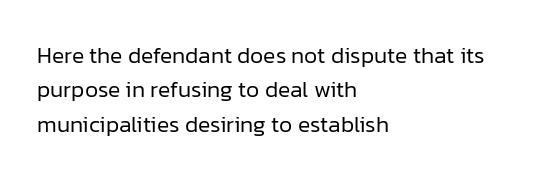
{"italic": "no", "bold": "no", "underline": "no", "align": "left", "line_spacing": "normal", "line_spacing_ratio": 1.5, "letter_spacing": "normal", "letter_spacing_em": 0.0, "glyph_px": 23}
